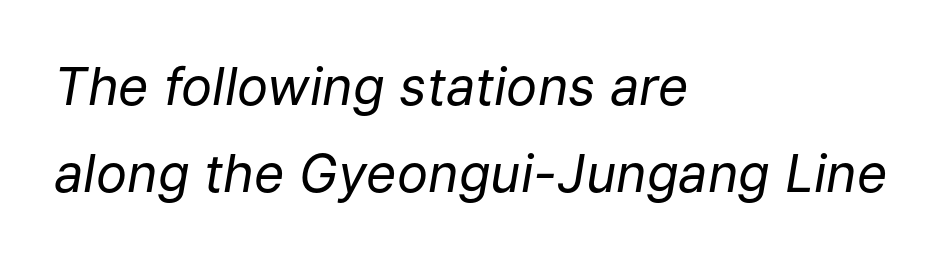
{"italic": "yes", "lean": "right", "slant_degrees": 9, "bold": "no", "weight": "regular", "width": "normal", "stroke_contrast": "low", "x_height": "medium", "monospaced": "no", "underline": "no", "align": "left", "line_spacing": "normal", "line_spacing_ratio": 1.68, "letter_spacing": "normal", "letter_spacing_em": 0.0, "glyph_px": 52}
